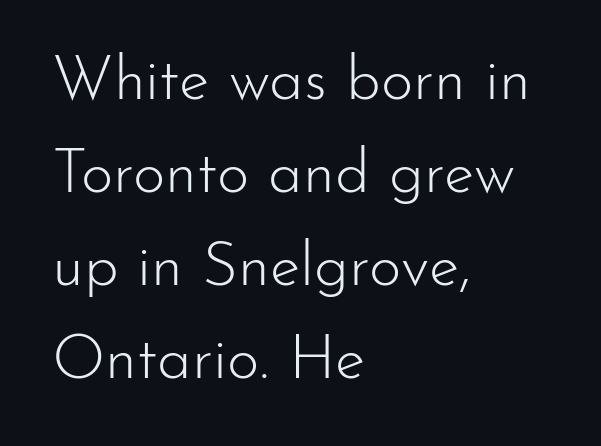
The axis of the letterforms is exactly vertical. Do the characters align in a grid? No, the font is proportional. Does the type have serifs? No, each stem ends abruptly. The passage shown has conventional tracking throughout.
